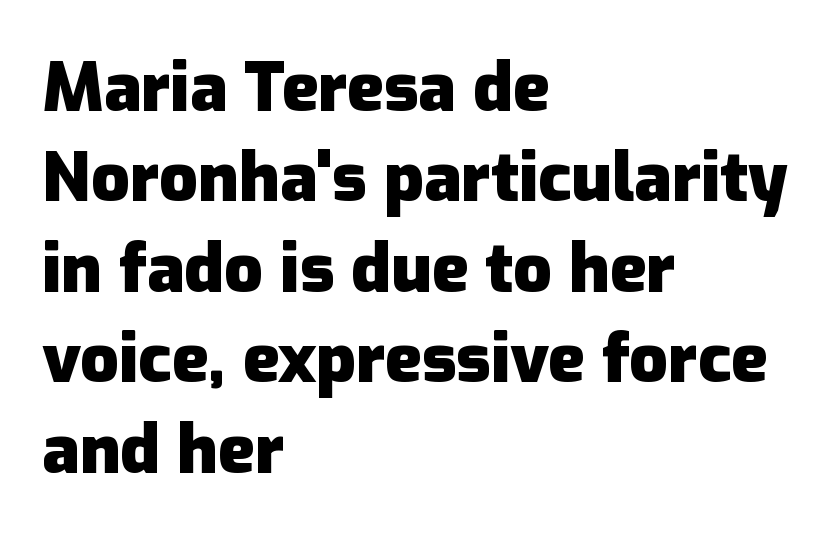
{"serif": "no", "italic": "no", "bold": "yes", "weight": "heavy", "width": "normal", "stroke_contrast": "low", "x_height": "medium", "monospaced": "no", "underline": "no", "align": "left", "line_spacing": "normal", "line_spacing_ratio": 1.33, "letter_spacing": "normal", "letter_spacing_em": 0.0, "glyph_px": 68}
